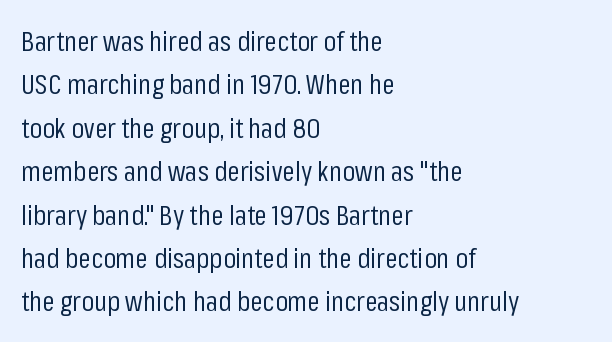
Q: Is the text bold? A: No.
Q: Is the text italic (slanted)? A: No, it is upright.
Q: Is the typeface a serif or a sans-serif typeface? A: Sans-serif.
Q: Is the text underlined? A: No.
Q: How is the paragraph aligned? A: Left-aligned.
Q: Is the spacing between letters normal or unusually wide? A: Normal.
Q: Is the spacing between lines tight, normal or loose? A: Normal.
Q: Width (condensed, normal, or wide)? A: Condensed.
Q: Stroke contrast? A: Low.
Q: x-height? A: Medium.
Q: Monospaced? A: No.
